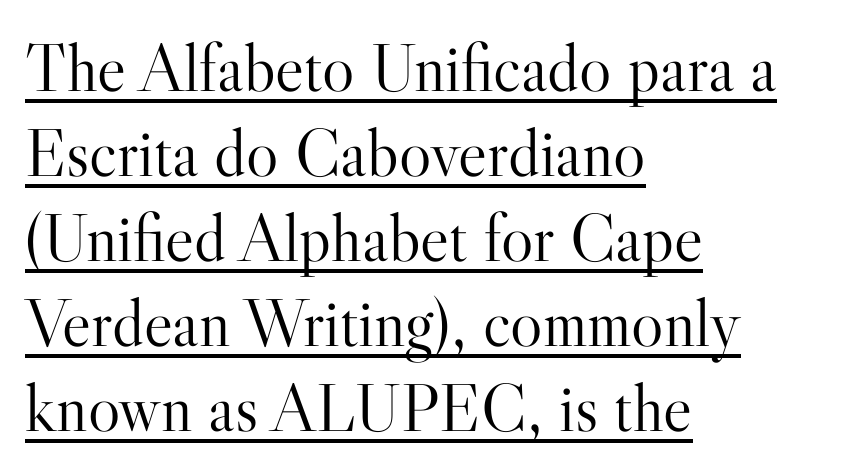
The image shows 68 px light serif type, upright; set left-aligned, normal line spacing (1.25x), normal letter spacing, underlined; high stroke contrast and a small x-height.
